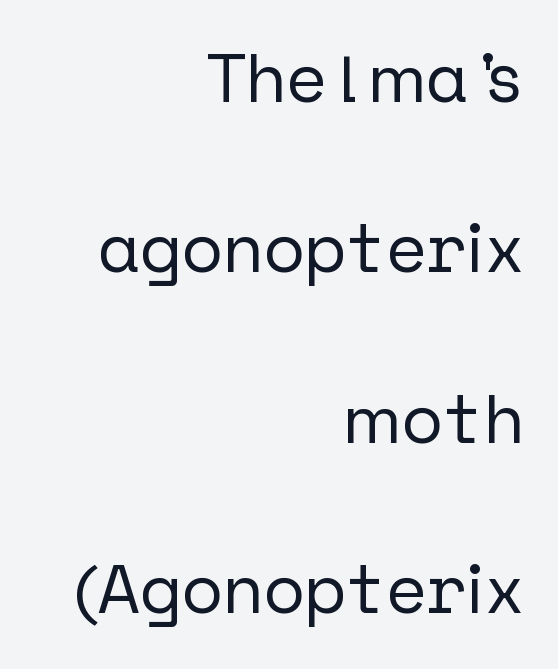
{"serif": "no", "italic": "no", "width": "normal", "stroke_contrast": "low", "x_height": "medium", "underline": "no", "align": "right", "line_spacing": "loose", "line_spacing_ratio": 2.47, "letter_spacing": "normal", "letter_spacing_em": 0.0, "glyph_px": 69}
